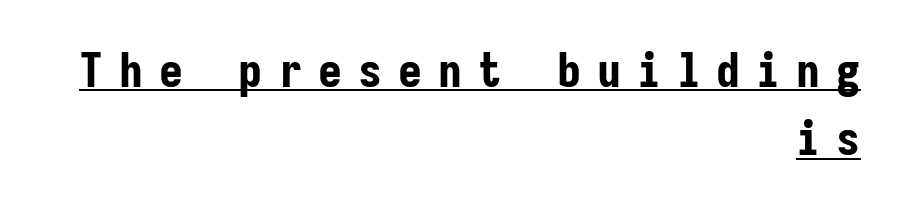
Q: Is the text bold? A: Yes.
Q: Is the text italic (slanted)? A: No, it is upright.
Q: Is the typeface a serif or a sans-serif typeface? A: Sans-serif.
Q: Is the text underlined? A: Yes.
Q: How is the paragraph aligned? A: Right-aligned.
Q: Is the spacing between letters normal or unusually wide? A: Unusually wide.
Q: Is the spacing between lines tight, normal or loose? A: Normal.
Q: Width (condensed, normal, or wide)? A: Condensed.
Q: Stroke contrast? A: Low.
Q: x-height? A: Medium.
Q: Monospaced? A: Yes.
